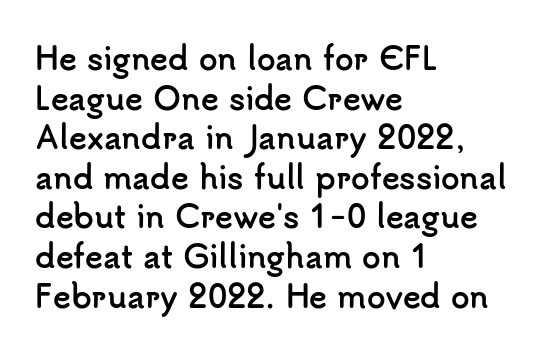
Q: Is the text bold? A: Yes.
Q: Is the text italic (slanted)? A: No, it is upright.
Q: Is the typeface a serif or a sans-serif typeface? A: Sans-serif.
Q: Is the text underlined? A: No.
Q: How is the paragraph aligned? A: Left-aligned.
Q: Is the spacing between letters normal or unusually wide? A: Normal.
Q: Is the spacing between lines tight, normal or loose? A: Normal.
Q: Width (condensed, normal, or wide)? A: Normal.
Q: Stroke contrast? A: Low.
Q: x-height? A: Small.
Q: Monospaced? A: No.
